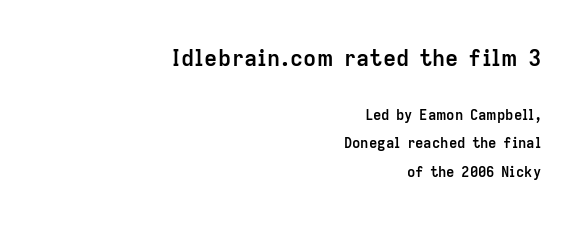
Q: Is the text bold? A: Yes.
Q: Is the text italic (slanted)? A: No, it is upright.
Q: Is the text underlined? A: No.
Q: How is the paragraph aligned? A: Right-aligned.
Q: Is the spacing between letters normal or unusually wide? A: Normal.
Q: Is the spacing between lines tight, normal or loose? A: Loose.
Q: Which block of text is set in a larger size, the first (top) or the second (bottom)? A: The first (top) one.
